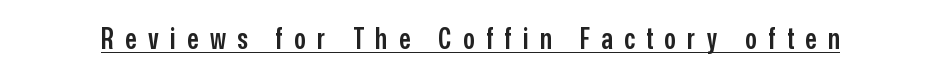
{"serif": "no", "italic": "no", "bold": "semi", "weight": "semibold", "width": "condensed", "stroke_contrast": "low", "x_height": "medium", "monospaced": "no", "underline": "yes", "letter_spacing": "wide", "letter_spacing_em": 0.39, "glyph_px": 29}
